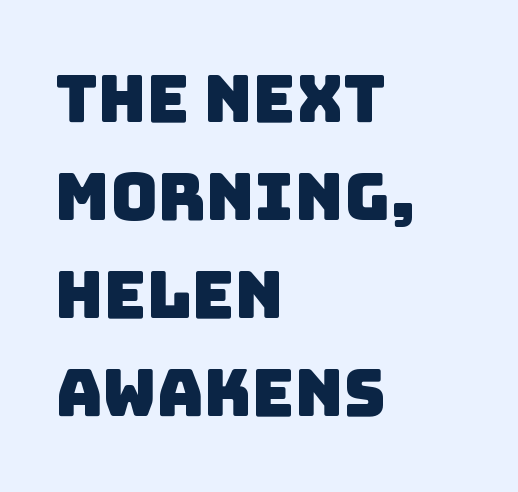
Q: Is the typeface a serif or a sans-serif typeface? A: Sans-serif.
Q: Is the text underlined? A: No.
Q: How is the paragraph aligned? A: Left-aligned.
Q: Is the spacing between letters normal or unusually wide? A: Normal.
Q: Is the spacing between lines tight, normal or loose? A: Normal.
Q: Width (condensed, normal, or wide)? A: Normal.
Q: Stroke contrast? A: Low.
Q: x-height? A: Large.
Q: Monospaced? A: No.
